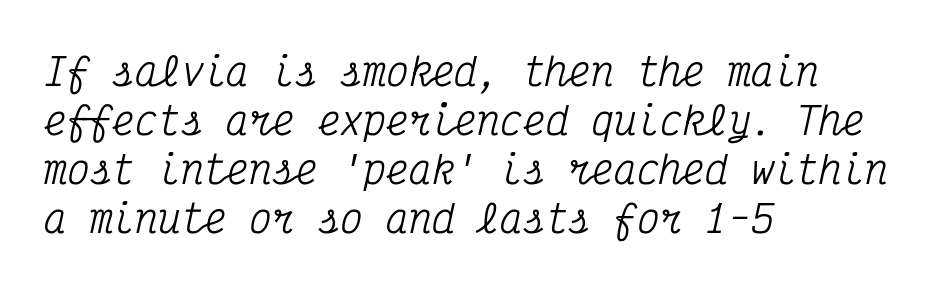
The image shows 38 px condensed serif type, italic (leaning right), monospaced; set left-aligned, normal line spacing (1.29x), normal letter spacing, not underlined; medium stroke contrast and a medium x-height.
